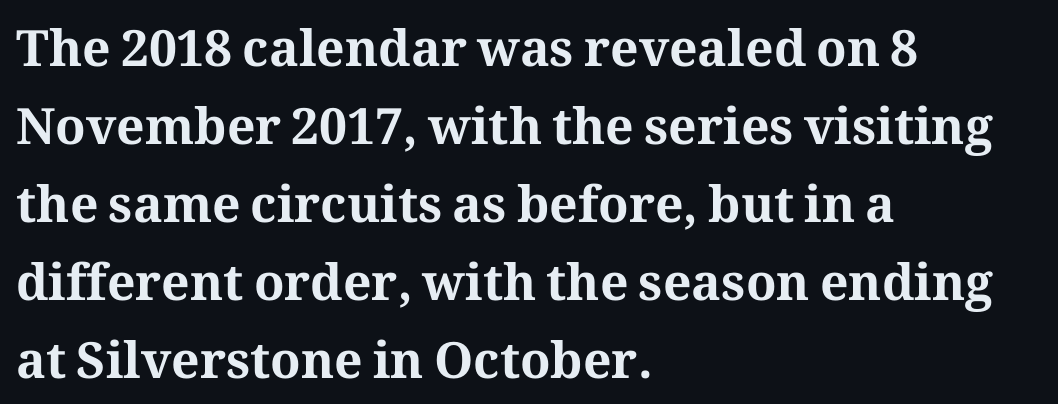
The image shows 50 px bold serif type, upright; set left-aligned, normal line spacing (1.56x), normal letter spacing, not underlined; medium stroke contrast and a medium x-height.
